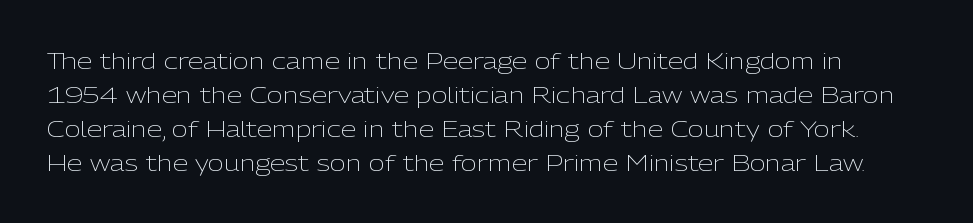
The image shows 22 px text type, upright; set normal line spacing (1.54x), normal letter spacing, not underlined.
